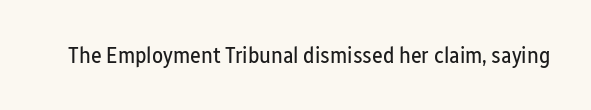
The image shows 23 px text type, upright; set normal letter spacing, not underlined.
